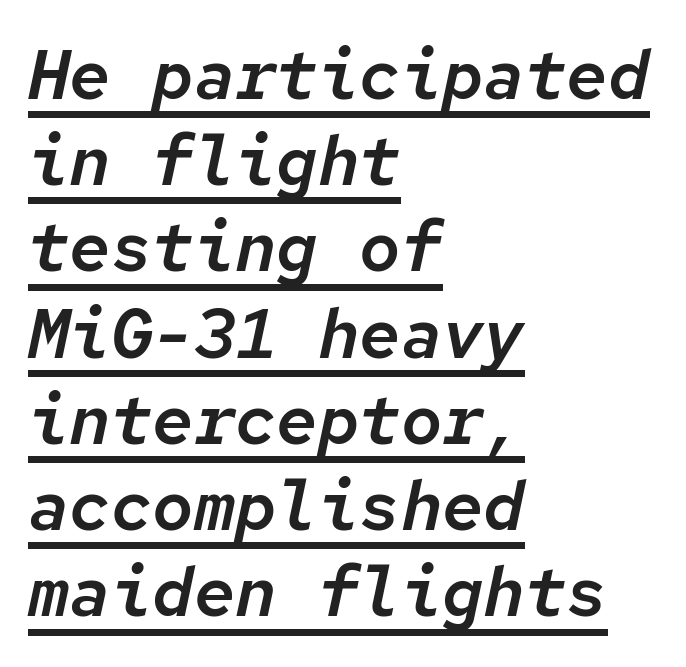
Q: Is the text italic (slanted)? A: Yes, it leans right by about 12 degrees.
Q: Is the text underlined? A: Yes.
Q: How is the paragraph aligned? A: Left-aligned.
Q: Is the spacing between letters normal or unusually wide? A: Normal.
Q: Is the spacing between lines tight, normal or loose? A: Normal.
Q: Width (condensed, normal, or wide)? A: Normal.
Q: Stroke contrast? A: Low.
Q: x-height? A: Medium.
Q: Monospaced? A: Yes.
